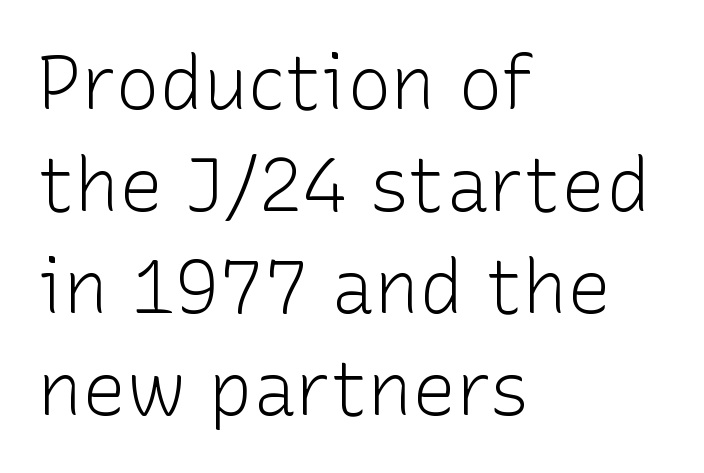
{"serif": "no", "italic": "no", "bold": "no", "weight": "light", "width": "normal", "stroke_contrast": "low", "x_height": "medium", "monospaced": "no", "underline": "no", "align": "left", "line_spacing": "normal", "line_spacing_ratio": 1.38, "letter_spacing": "normal", "letter_spacing_em": 0.0, "glyph_px": 74}
